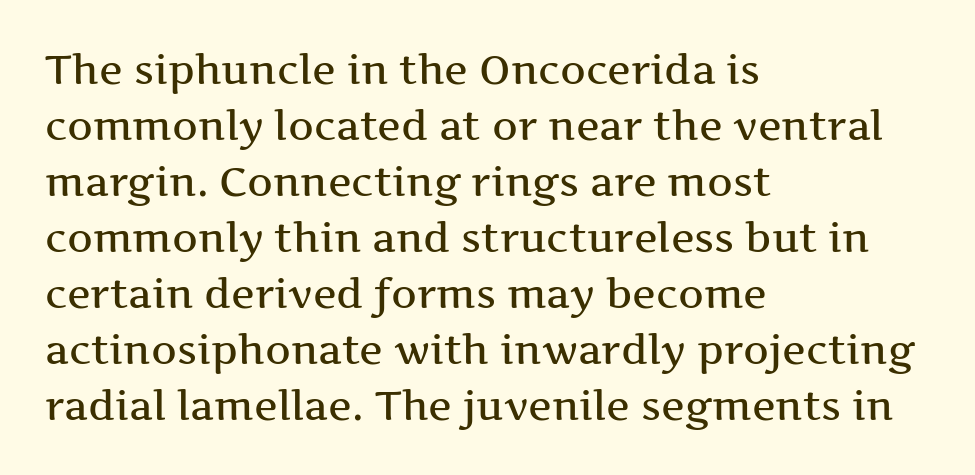
The letters stand straight up with perfectly vertical stems. One glance says typical: line gaps are just what's usual. The text was rendered using a seriffed face with decorative stroke endings. The letterforms sit shoulder to shoulder at normal distance.
